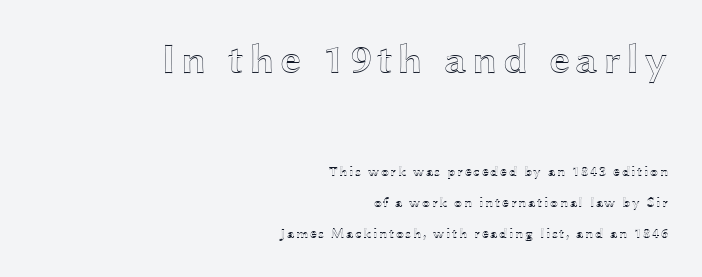
Italic? Not at all — the glyphs are vertical. Casual observation: everything's shoved over to the right. Two sizes are in play, and the larger belongs to the first block. The face used here is proportionally spaced, like ordinary book or web type.
